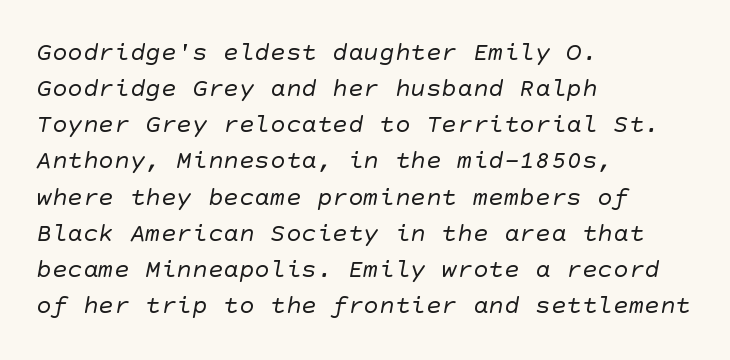
A normal amount of white space separates one row of letters from the next. Stems here are at most as thick as an everyday book face. A classic flush-left, rag-right setting is used for this passage. The zone under the glyphs is completely vacant.
